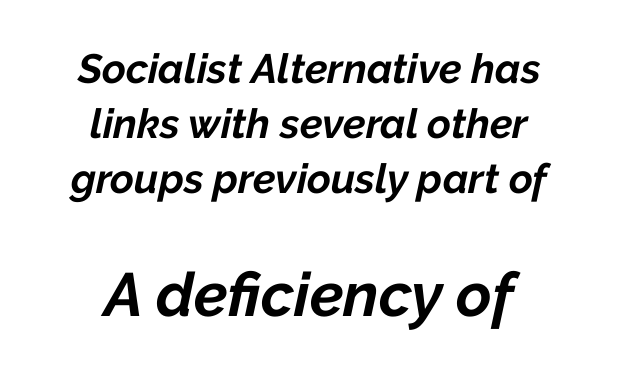
Compared with typical body copy, the letter spacing here is the same. Summary of vertical rhythm: regular, with standard interline spacing. Honestly, there is no underline to notice here at all. The rendering positions every line midway between the sides. Is this a fixed-width face? No — the glyphs have proportional, varying widths. Does the bottom block carry the larger type? Yes, it does.
